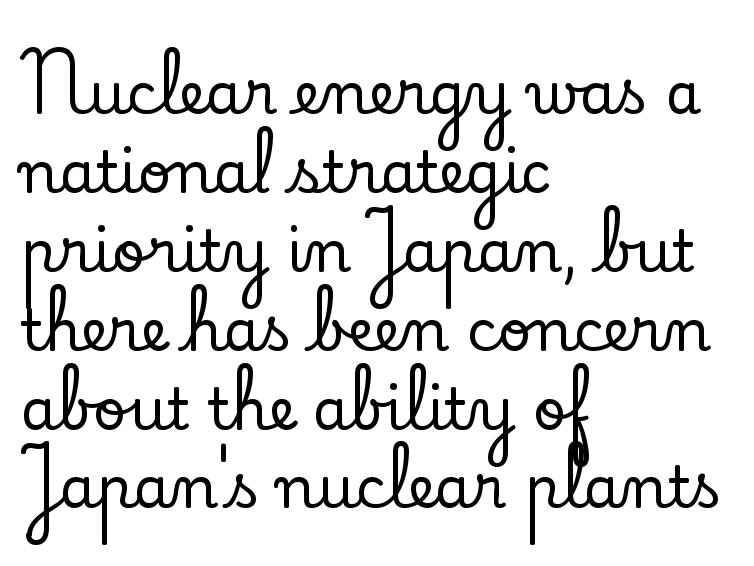
This rendering employs a face with finishing strokes, i.e., a serif. Does the leading feel generous? No, just average. The letters stand straight up with perfectly vertical stems. A typesetter would call this proportional, since set widths differ per character.
